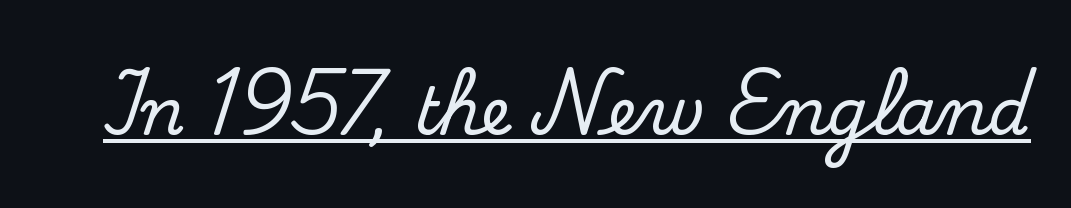
{"width": "normal", "stroke_contrast": "medium", "x_height": "small", "monospaced": "no", "underline": "yes", "letter_spacing": "normal", "letter_spacing_em": 0.0, "glyph_px": 65}
